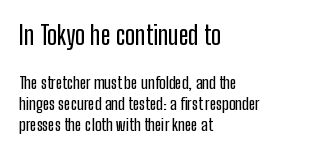
Size contrast runs from large at the top to small at the bottom. Characters follow at the spacing the type designer built in. Does the copy run flush right? No — it runs flush left. Underline: absent. Every character sits straight up, as roman type does.
